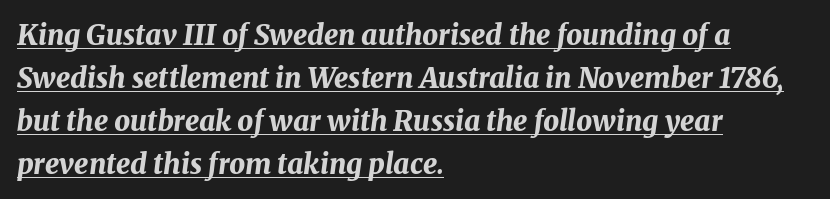
How are the letters spaced? Ordinarily, with no added tracking. Compared with an ordinary text face, these strokes are far heavier — a full bold. Whoever set this chose a conventional vertical rhythm. Quick note: underline on.
